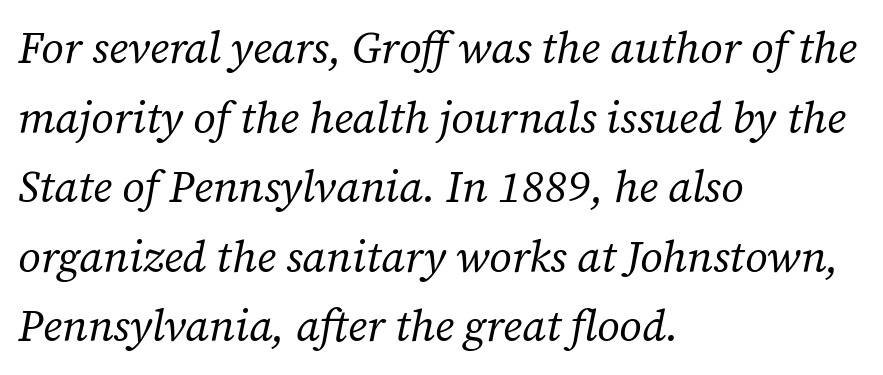
Q: Is the text bold? A: No.
Q: Is the text italic (slanted)? A: Yes, it leans right by about 12 degrees.
Q: Is the typeface a serif or a sans-serif typeface? A: Serif.
Q: Is the text underlined? A: No.
Q: How is the paragraph aligned? A: Left-aligned.
Q: Is the spacing between letters normal or unusually wide? A: Normal.
Q: Is the spacing between lines tight, normal or loose? A: Normal.
Q: Width (condensed, normal, or wide)? A: Normal.
Q: Stroke contrast? A: Low.
Q: x-height? A: Medium.
Q: Monospaced? A: No.
